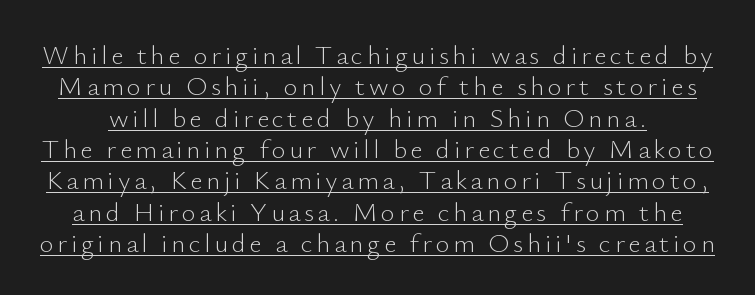
Quick note: not italic, upright. No heavy texture on the line: the type isn't bold. Is there an underline? Yes — a line sits under the letters.
